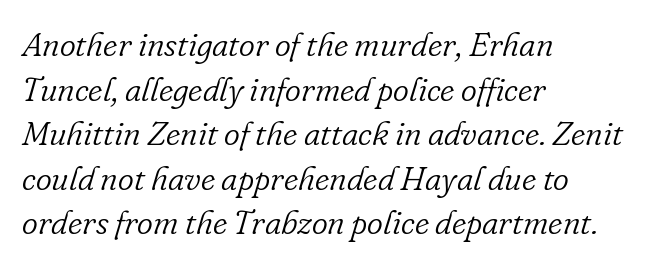
Q: Is the text bold? A: No.
Q: Is the text italic (slanted)? A: Yes, it leans right by about 16 degrees.
Q: Is the typeface a serif or a sans-serif typeface? A: Serif.
Q: Is the text underlined? A: No.
Q: How is the paragraph aligned? A: Left-aligned.
Q: Is the spacing between letters normal or unusually wide? A: Normal.
Q: Is the spacing between lines tight, normal or loose? A: Normal.
Q: Width (condensed, normal, or wide)? A: Normal.
Q: Stroke contrast? A: Low.
Q: x-height? A: Small.
Q: Monospaced? A: No.
